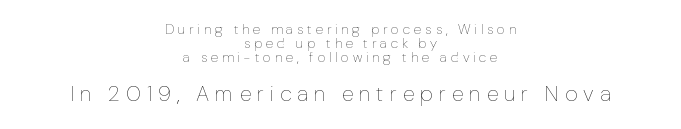
Is the lower block the larger one? Yes — the lower block carries the bigger type. Line spacing here is tight. Clear beneath every line of the passage. The typesetter chose a symmetrical, centered arrangement here. On a weight scale, this lands at 450 or below.
